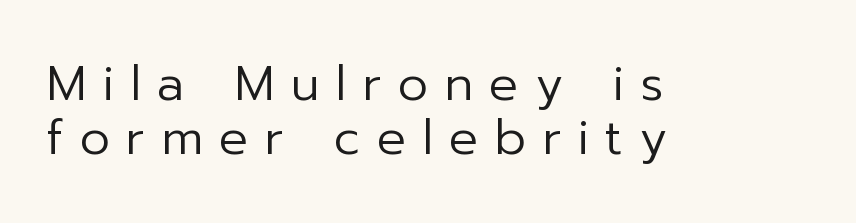
Q: Is the text bold? A: No.
Q: Is the text italic (slanted)? A: No, it is upright.
Q: Is the typeface a serif or a sans-serif typeface? A: Sans-serif.
Q: Is the text underlined? A: No.
Q: How is the paragraph aligned? A: Left-aligned.
Q: Is the spacing between letters normal or unusually wide? A: Unusually wide.
Q: Is the spacing between lines tight, normal or loose? A: Tight.
Q: Width (condensed, normal, or wide)? A: Normal.
Q: Stroke contrast? A: Low.
Q: x-height? A: Medium.
Q: Monospaced? A: No.
